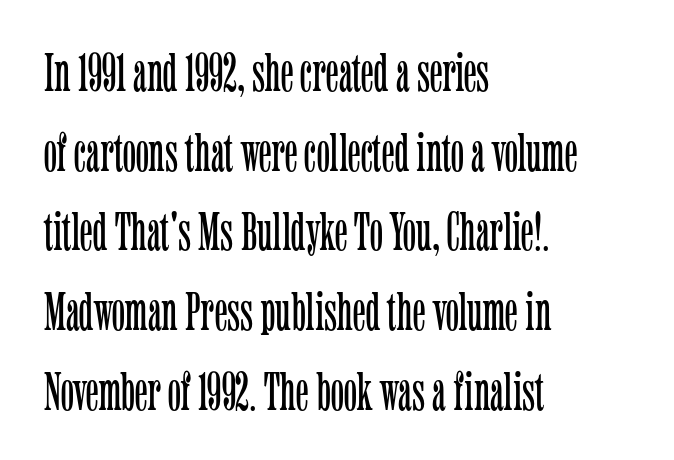
Q: Is the text bold? A: No.
Q: Is the text italic (slanted)? A: No, it is upright.
Q: Is the typeface a serif or a sans-serif typeface? A: Serif.
Q: Is the text underlined? A: No.
Q: How is the paragraph aligned? A: Left-aligned.
Q: Is the spacing between letters normal or unusually wide? A: Normal.
Q: Is the spacing between lines tight, normal or loose? A: Normal.
Q: Width (condensed, normal, or wide)? A: Condensed.
Q: Stroke contrast? A: Low.
Q: x-height? A: Medium.
Q: Monospaced? A: No.
